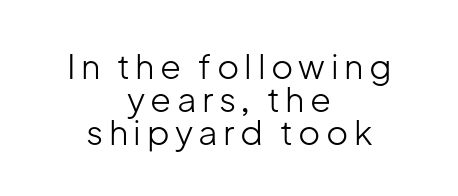
Q: Is the text bold? A: No.
Q: Is the text italic (slanted)? A: No, it is upright.
Q: Is the typeface a serif or a sans-serif typeface? A: Sans-serif.
Q: Is the text underlined? A: No.
Q: How is the paragraph aligned? A: Centered.
Q: Is the spacing between lines tight, normal or loose? A: Tight.
Q: Width (condensed, normal, or wide)? A: Normal.
Q: Stroke contrast? A: Low.
Q: x-height? A: Medium.
Q: Monospaced? A: No.
